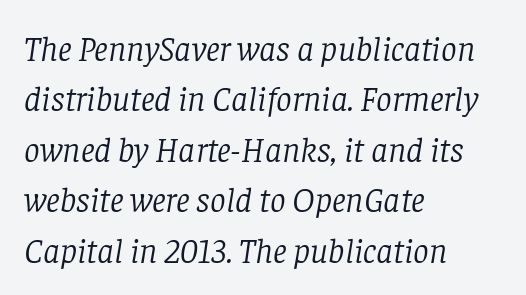
Line beginnings align vertically; line endings do not. Stroke mass is kept to a normal reading level or below. This sample has the flowing, uneven cadence of proportional lettering. Is there much room between lines? A standard amount, neither cramped nor airy.
